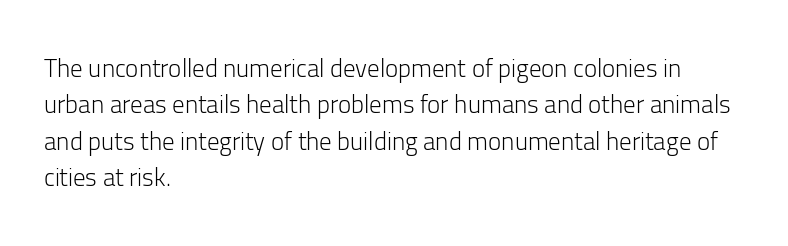
{"italic": "no", "bold": "no", "underline": "no", "align": "left", "line_spacing": "normal", "line_spacing_ratio": 1.46, "letter_spacing": "normal", "letter_spacing_em": 0.0, "glyph_px": 25}
